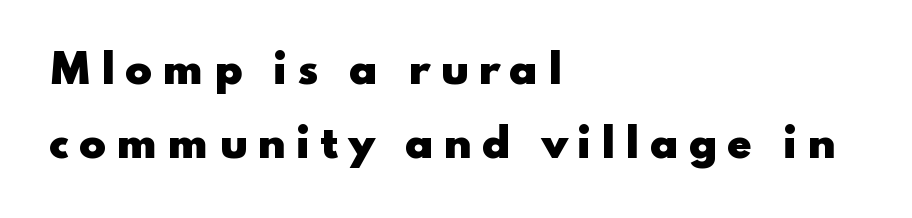
Q: Is the text bold? A: Yes.
Q: Is the text italic (slanted)? A: No, it is upright.
Q: Is the typeface a serif or a sans-serif typeface? A: Sans-serif.
Q: Is the text underlined? A: No.
Q: How is the paragraph aligned? A: Left-aligned.
Q: Is the spacing between letters normal or unusually wide? A: Unusually wide.
Q: Width (condensed, normal, or wide)? A: Wide.
Q: Stroke contrast? A: Low.
Q: x-height? A: Small.
Q: Monospaced? A: No.
